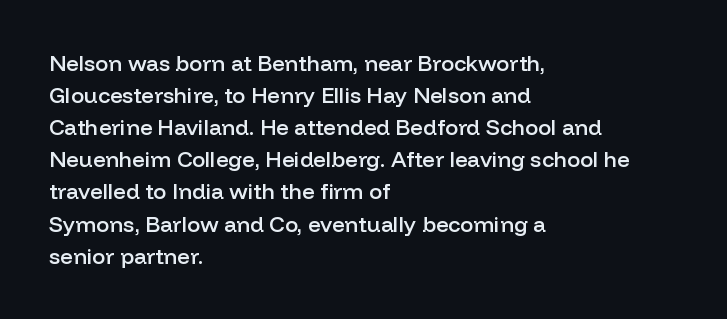
Check the space under the baseline: it is left empty. Style check: upright. The sample has been set in demibold, a notch under bold. Words appear dense and cohesive because spacing is normal. In terms of leading, this rendering sits right in the middle. Where is the straight margin? On the left.
